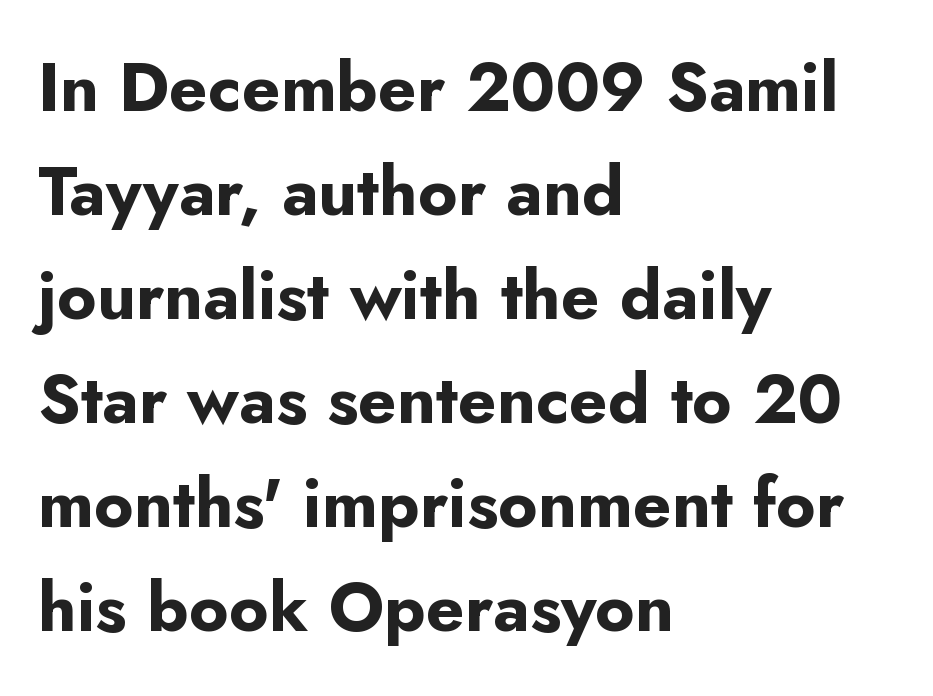
{"serif": "no", "italic": "no", "bold": "yes", "weight": "bold", "width": "normal", "stroke_contrast": "low", "x_height": "small", "monospaced": "no", "underline": "no", "align": "left", "line_spacing": "normal", "line_spacing_ratio": 1.53, "letter_spacing": "normal", "letter_spacing_em": 0.0, "glyph_px": 68}
